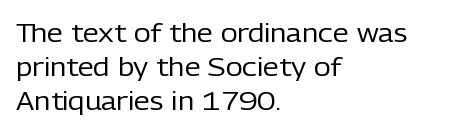
The image shows 26 px text type, upright; set left-aligned, normal line spacing (1.3x), normal letter spacing, not underlined.
